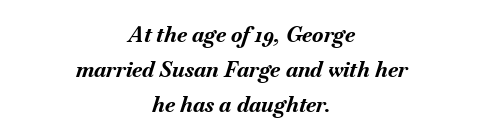
Visually the block forms a symmetrical silhouette, jagged on both flanks. Unmarked baselines from the first word to the last. A full-strength bold gives these letters their thick strokes. The rendering keeps characters at their native spacing. When letters slant like this, we call the style italic.
